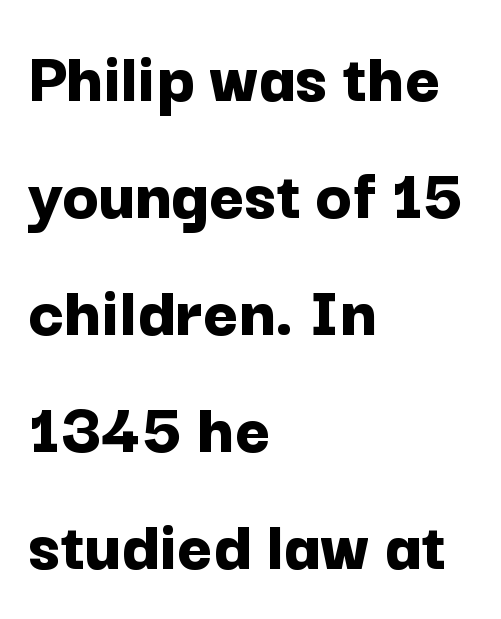
{"serif": "no", "italic": "no", "bold": "yes", "weight": "bold", "width": "normal", "stroke_contrast": "low", "x_height": "medium", "monospaced": "no", "underline": "no", "align": "left", "line_spacing": "normal", "line_spacing_ratio": 1.56, "letter_spacing": "normal", "letter_spacing_em": 0.0, "glyph_px": 75}
